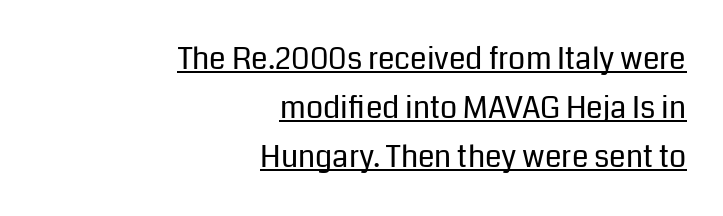
The image shows 30 px regular-weight sans-serif type, upright; set right-aligned, normal line spacing (1.63x), normal letter spacing, underlined; low stroke contrast and a medium x-height.
